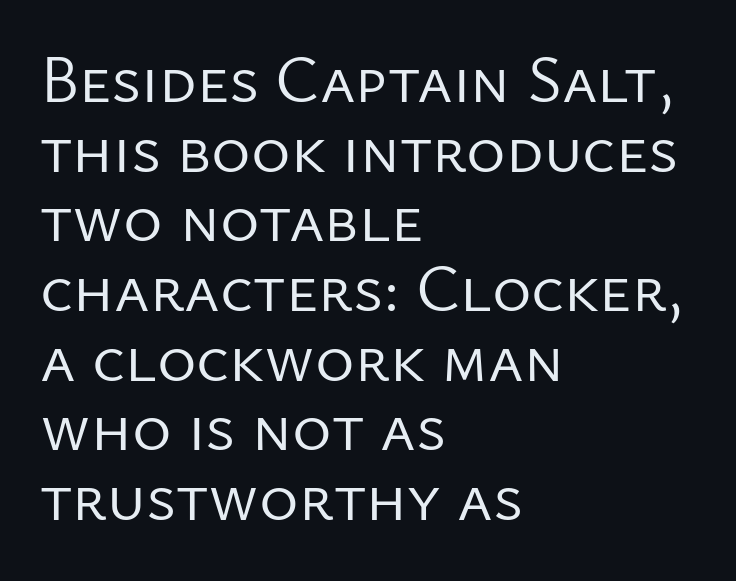
Q: Is the text bold? A: No.
Q: Is the text italic (slanted)? A: No, it is upright.
Q: Is the typeface a serif or a sans-serif typeface? A: Sans-serif.
Q: Is the text underlined? A: No.
Q: How is the paragraph aligned? A: Left-aligned.
Q: Is the spacing between letters normal or unusually wide? A: Normal.
Q: Is the spacing between lines tight, normal or loose? A: Tight.
Q: Width (condensed, normal, or wide)? A: Normal.
Q: Stroke contrast? A: Low.
Q: x-height? A: Medium.
Q: Monospaced? A: No.
